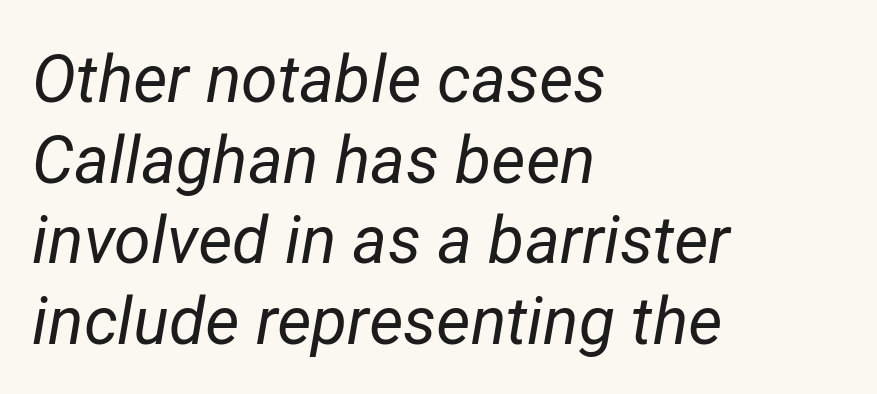
{"italic": "yes", "lean": "right", "slant_degrees": 12, "bold": "no", "weight": "regular", "width": "normal", "stroke_contrast": "low", "x_height": "medium", "monospaced": "no", "underline": "no", "align": "left", "line_spacing_ratio": 1.22, "letter_spacing": "normal", "letter_spacing_em": 0.0, "glyph_px": 66}
